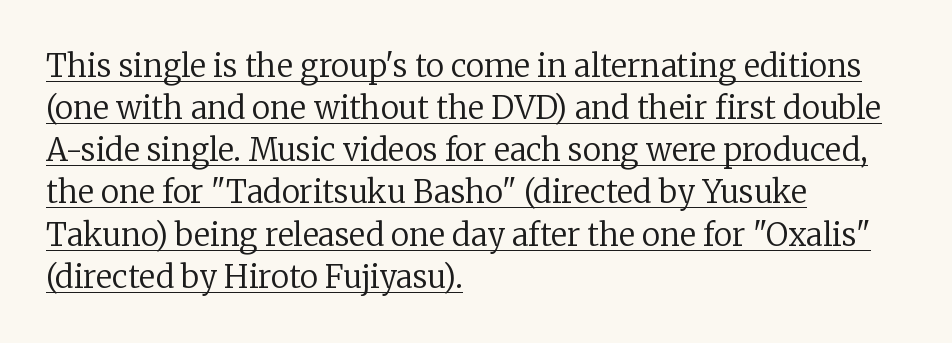
The image shows 31 px regular-weight serif type, upright; set left-aligned, normal line spacing (1.36x), normal letter spacing, underlined; low stroke contrast and a medium x-height.
